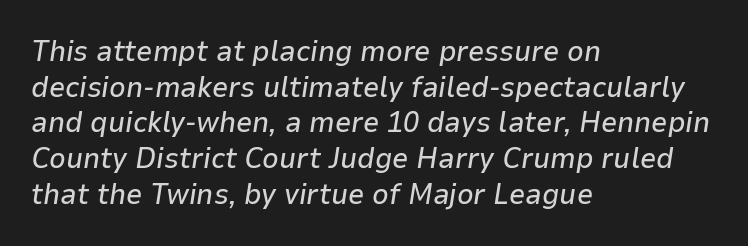
{"italic": "yes", "lean": "right", "slant_degrees": 9, "width": "normal", "stroke_contrast": "low", "x_height": "medium", "monospaced": "no", "underline": "no", "align": "left", "line_spacing_ratio": 1.23, "letter_spacing": "normal", "letter_spacing_em": 0.0, "glyph_px": 29}
